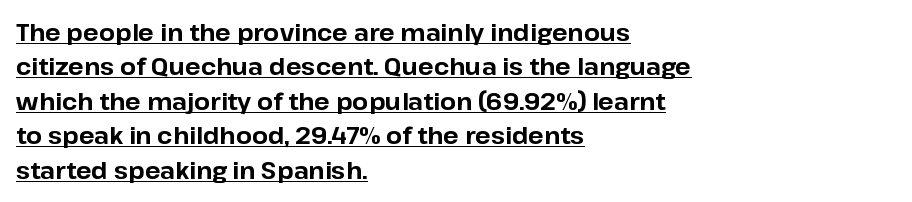
The image shows 23 px bold type, upright; set left-aligned, normal line spacing (1.5x), normal letter spacing, underlined.
